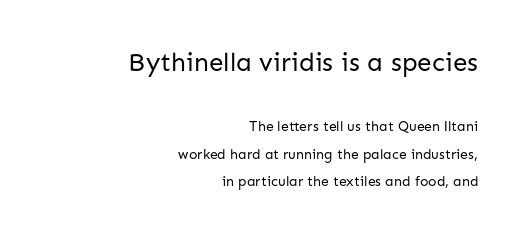
Quick note: underline off. This reads as an unemphasized weight, regular at the heaviest. The ragged edge is on the left, which tells us the setting is flush right. The passage shown stacks its lines with a broad gap.
